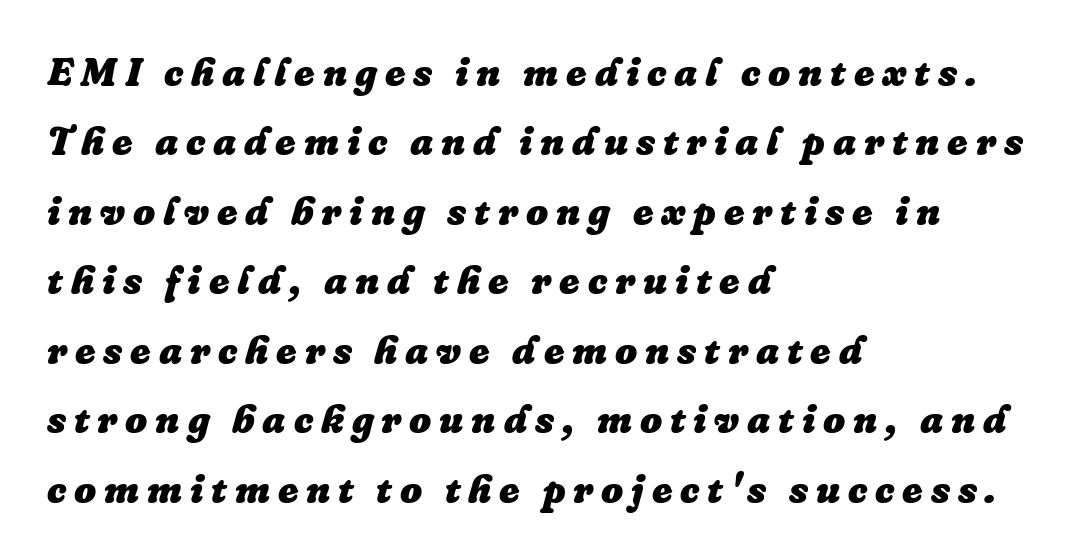
Q: Is the text bold? A: Yes.
Q: Is the text italic (slanted)? A: Yes, it leans right by about 16 degrees.
Q: Is the text underlined? A: No.
Q: How is the paragraph aligned? A: Left-aligned.
Q: Is the spacing between letters normal or unusually wide? A: Unusually wide.
Q: Width (condensed, normal, or wide)? A: Normal.
Q: Stroke contrast? A: Low.
Q: x-height? A: Medium.
Q: Monospaced? A: No.
